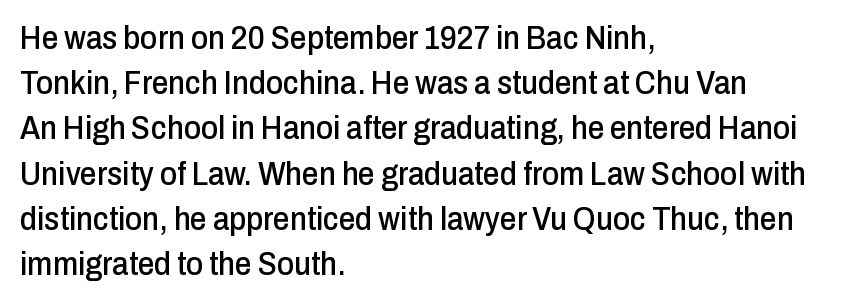
The image shows 33 px condensed sans-serif type, upright; set left-aligned, normal line spacing (1.37x), normal letter spacing, not underlined; low stroke contrast and a medium x-height.
